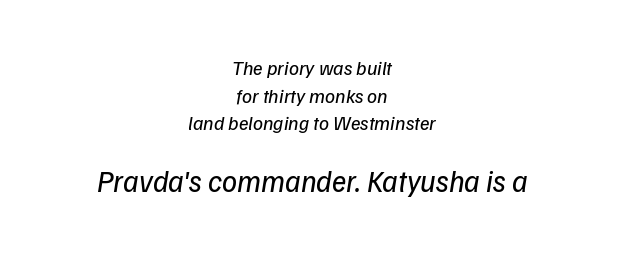
Q: Is the text bold? A: No.
Q: Is the text italic (slanted)? A: Yes, it leans right by about 9 degrees.
Q: Is the text underlined? A: No.
Q: How is the paragraph aligned? A: Centered.
Q: Is the spacing between letters normal or unusually wide? A: Normal.
Q: Is the spacing between lines tight, normal or loose? A: Normal.
Q: Which block of text is set in a larger size, the first (top) or the second (bottom)? A: The second (bottom) one.
Q: Width (condensed, normal, or wide)? A: Normal.
Q: Stroke contrast? A: Low.
Q: x-height? A: Medium.
Q: Monospaced? A: No.
